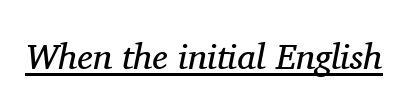
{"serif": "yes", "italic": "yes", "lean": "right", "slant_degrees": 11, "bold": "no", "weight": "regular", "width": "normal", "stroke_contrast": "medium", "x_height": "medium", "monospaced": "no", "underline": "yes", "letter_spacing": "normal", "letter_spacing_em": 0.0, "glyph_px": 36}
